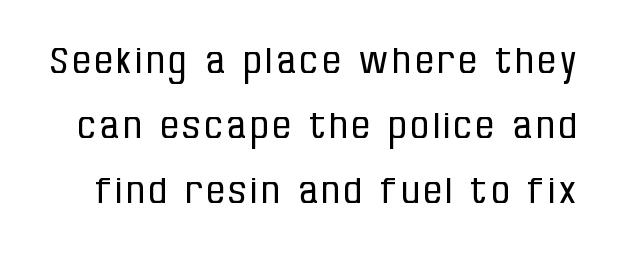
Q: Is the text bold? A: No.
Q: Is the text italic (slanted)? A: No, it is upright.
Q: Is the typeface a serif or a sans-serif typeface? A: Sans-serif.
Q: Is the text underlined? A: No.
Q: Width (condensed, normal, or wide)? A: Condensed.
Q: Stroke contrast? A: Low.
Q: x-height? A: Large.
Q: Monospaced? A: No.
